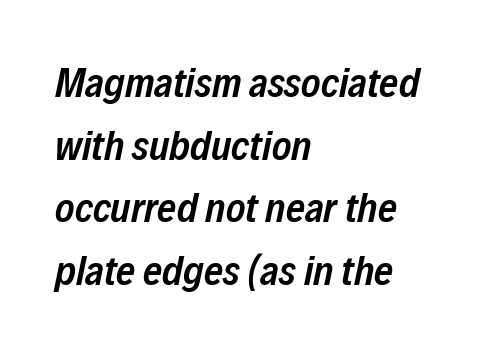
{"italic": "yes", "lean": "right", "slant_degrees": 12, "bold": "semi", "weight": "semibold", "width": "condensed", "stroke_contrast": "low", "x_height": "medium", "monospaced": "no", "underline": "no", "align": "left", "line_spacing": "normal", "line_spacing_ratio": 1.53, "letter_spacing": "normal", "letter_spacing_em": 0.0, "glyph_px": 41}
